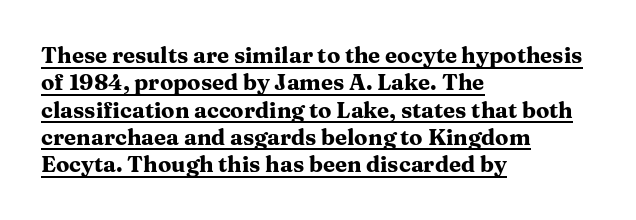
In terms of weight, the rendering is a true, heavy bold. This rendering uses left alignment, leaving the right contour irregular. The glyphs are accompanied by a horizontal stroke just below them. If you drew a line through each stem, it would be perfectly vertical. Honestly, the letter spacing is just normal — you wouldn't notice it.
